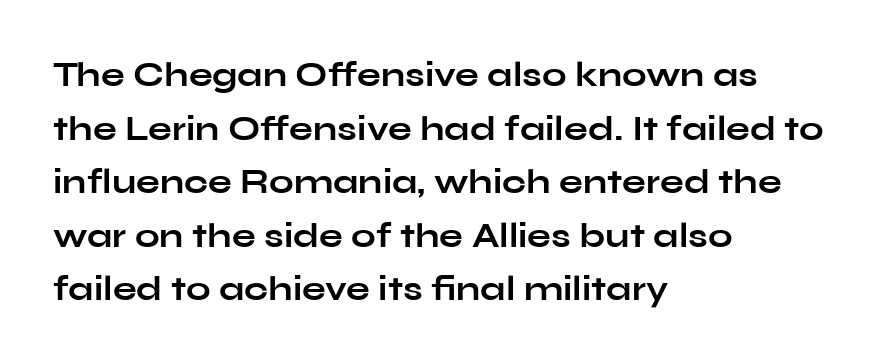
The passage shown is typed in a proportional face where columns would drift. The space directly below the letters is spotless. I'd call this a sans setting — the letters go barefoot. Leading matches the norm, producing a regular column.
